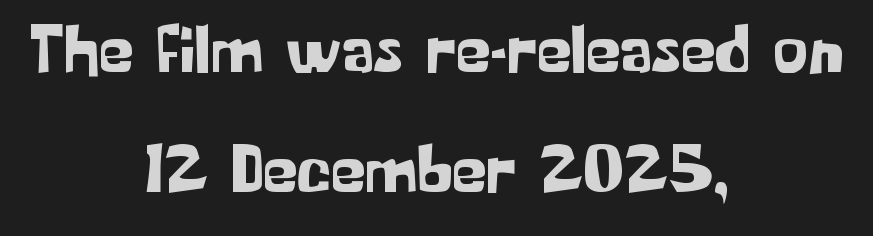
Q: Is the text italic (slanted)? A: No, it is upright.
Q: Is the typeface a serif or a sans-serif typeface? A: Sans-serif.
Q: Is the text underlined? A: No.
Q: How is the paragraph aligned? A: Centered.
Q: Is the spacing between letters normal or unusually wide? A: Normal.
Q: Width (condensed, normal, or wide)? A: Normal.
Q: Stroke contrast? A: Low.
Q: x-height? A: Medium.
Q: Monospaced? A: No.
